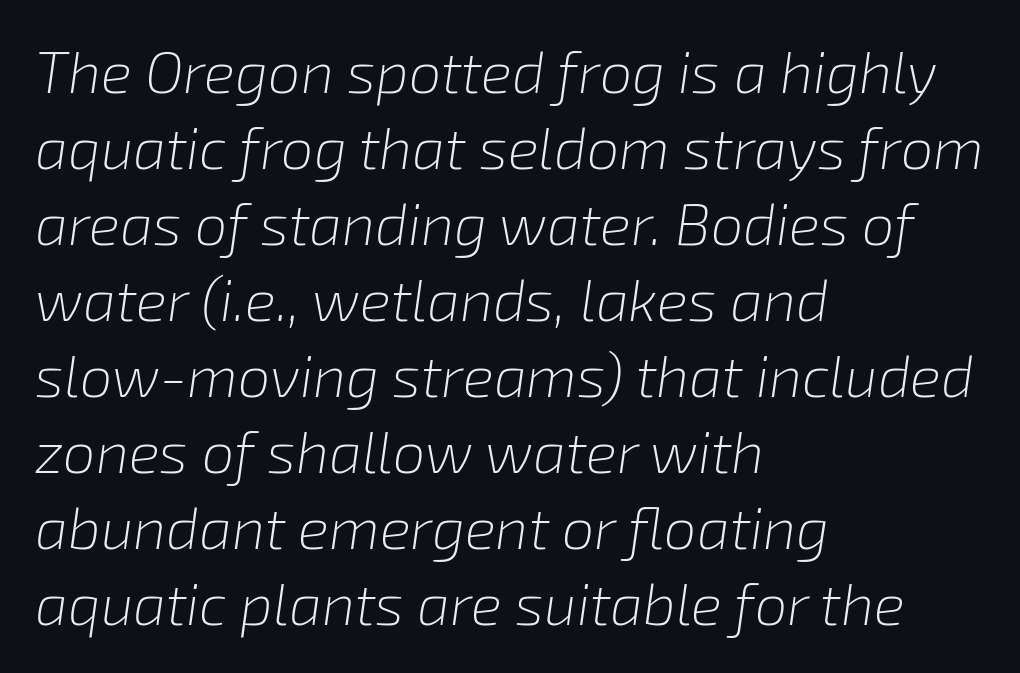
The image shows 58 px light type, italic (leaning right); set left-aligned, normal line spacing (1.31x), normal letter spacing, not underlined; low stroke contrast and a medium x-height.
